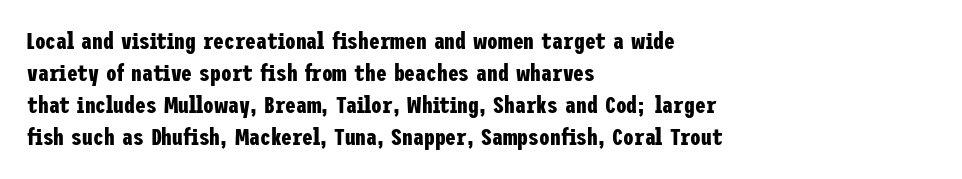
{"italic": "no", "bold": "yes", "underline": "no", "align": "left", "line_spacing": "normal", "line_spacing_ratio": 1.34, "letter_spacing": "normal", "letter_spacing_em": 0.0, "glyph_px": 24}
